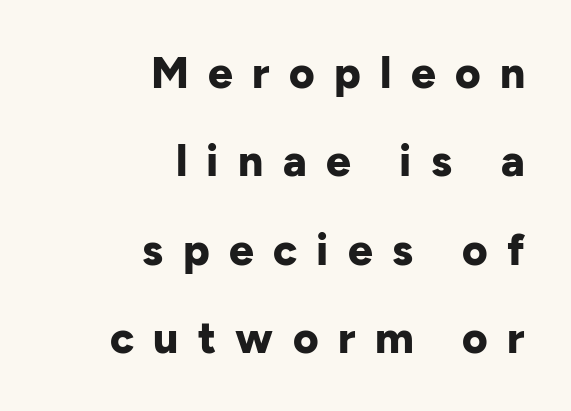
Q: Is the text bold? A: Yes.
Q: Is the text italic (slanted)? A: No, it is upright.
Q: Is the typeface a serif or a sans-serif typeface? A: Sans-serif.
Q: Is the text underlined? A: No.
Q: How is the paragraph aligned? A: Right-aligned.
Q: Is the spacing between letters normal or unusually wide? A: Unusually wide.
Q: Is the spacing between lines tight, normal or loose? A: Loose.
Q: Width (condensed, normal, or wide)? A: Normal.
Q: Stroke contrast? A: Low.
Q: x-height? A: Medium.
Q: Monospaced? A: No.
